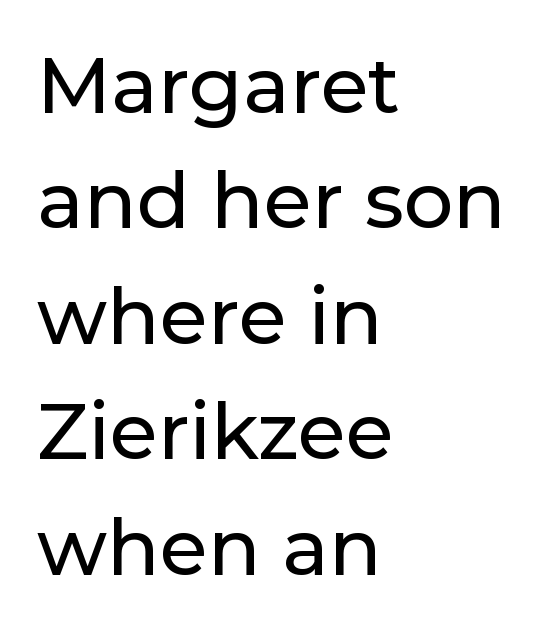
Quick note: not italic, upright. Look at the tracking — it's just the regular setting, nothing added. The setting favours the left margin, as ordinary paragraphs usually do. The zone under the glyphs is completely vacant. The line-height multiplier appears to be the usual default.
